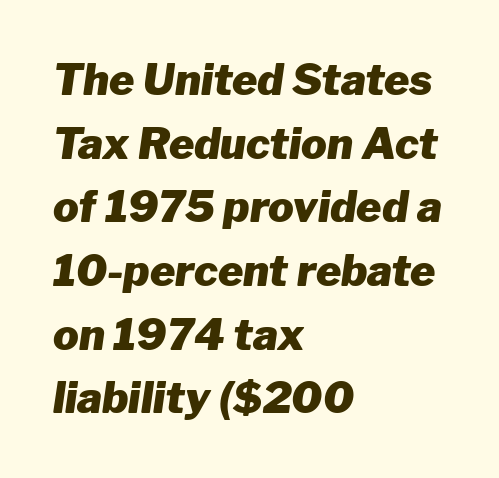
Q: Is the text bold? A: Yes.
Q: Is the text italic (slanted)? A: Yes, it leans right by about 8 degrees.
Q: Is the text underlined? A: No.
Q: How is the paragraph aligned? A: Left-aligned.
Q: Is the spacing between letters normal or unusually wide? A: Normal.
Q: Is the spacing between lines tight, normal or loose? A: Normal.
Q: Width (condensed, normal, or wide)? A: Normal.
Q: Stroke contrast? A: Low.
Q: x-height? A: Medium.
Q: Monospaced? A: No.
